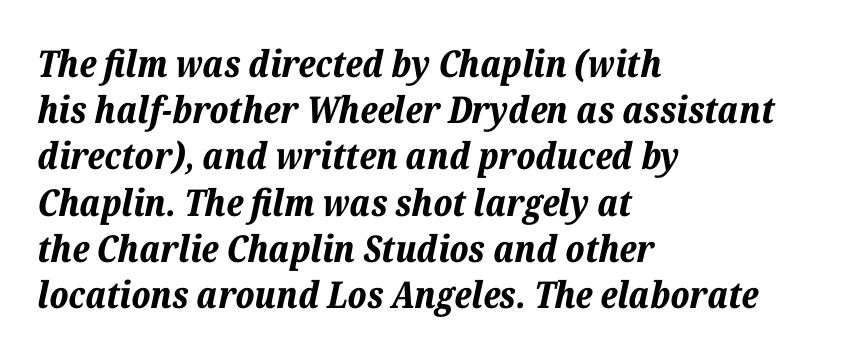
The image shows 37 px bold type, italic (leaning right); set left-aligned, normal line spacing (1.25x), normal letter spacing, not underlined; low stroke contrast and a medium x-height.
